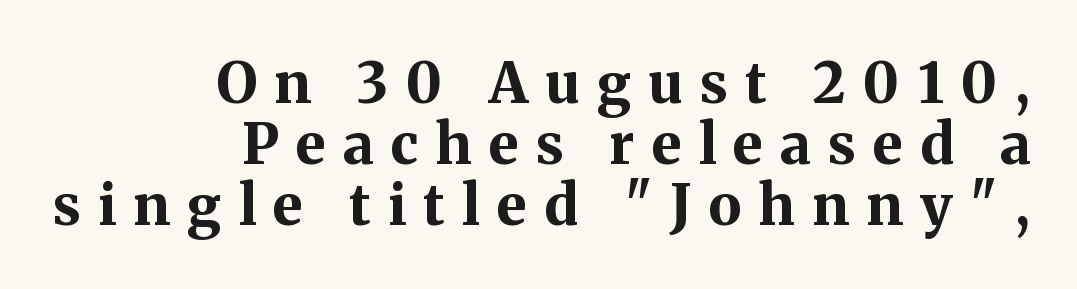
{"serif": "yes", "italic": "no", "bold": "yes", "weight": "bold", "width": "normal", "stroke_contrast": "medium", "x_height": "medium", "monospaced": "no", "underline": "no", "align": "right", "line_spacing": "tight", "line_spacing_ratio": 1.09, "letter_spacing": "wide", "letter_spacing_em": 0.31, "glyph_px": 56}
